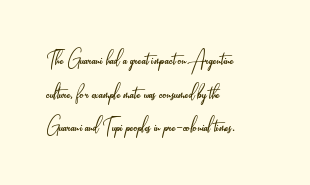
{"bold": "no", "underline": "no", "align": "left", "line_spacing": "normal", "line_spacing_ratio": 1.35, "letter_spacing": "normal", "letter_spacing_em": 0.0, "glyph_px": 25}
